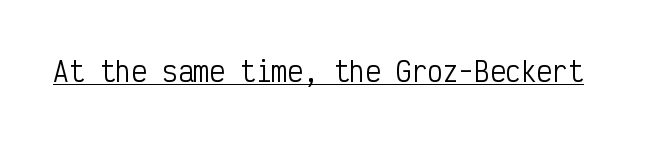
The image shows 26 px text type, upright; set normal letter spacing, underlined.
